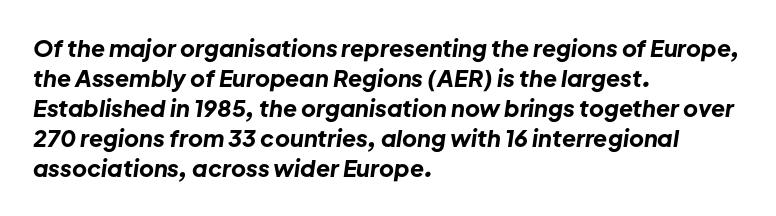
Yep, that's italic — everything's leaning. The lines in this sample share a left origin and differ only in where they stop. Here the glyphs are tracked normally, forming tight word shapes. Leading: standard.
